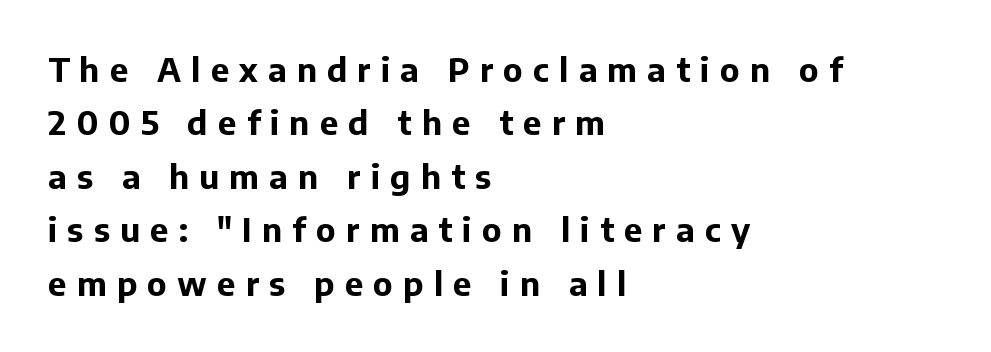
{"serif": "no", "italic": "no", "bold": "yes", "weight": "bold", "width": "normal", "stroke_contrast": "low", "x_height": "medium", "monospaced": "no", "underline": "no", "align": "left", "line_spacing": "normal", "line_spacing_ratio": 1.62, "letter_spacing": "wide", "letter_spacing_em": 0.31, "glyph_px": 33}
